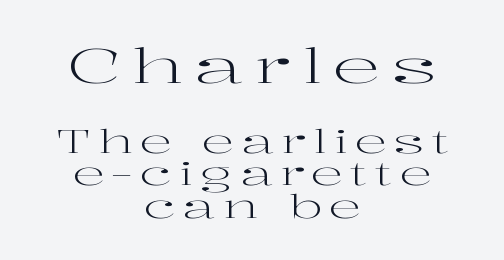
{"serif": "yes", "italic": "no", "bold": "no", "weight": "regular", "width": "wide", "stroke_contrast": "high", "x_height": "medium", "monospaced": "no", "underline": "no", "align": "center", "line_spacing": "tight", "line_spacing_ratio": 1.01, "letter_spacing": "wide", "letter_spacing_em": 0.23, "larger_block": "first", "size_ratio": 1.5, "glyph_px": 48}
